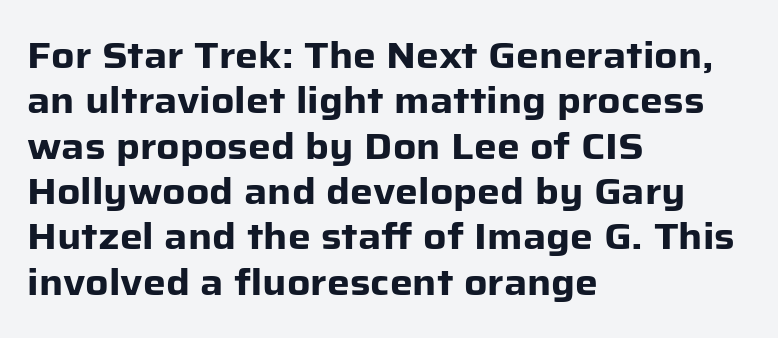
The image shows 36 px heavy sans-serif type, upright; set left-aligned, normal line spacing (1.26x), normal letter spacing, not underlined; low stroke contrast and a medium x-height.
